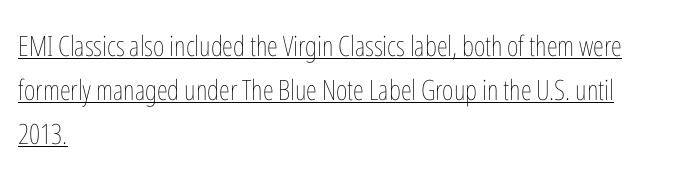
Italic? Not at all — the glyphs are vertical. Each line of the rendering has a horizontal stroke beneath the glyphs. The setting favours the left margin, as ordinary paragraphs usually do. Honestly, the letter spacing is just normal — you wouldn't notice it. Think of a printed novel: that variable character pitch is what you see here. What's the leading like? Ordinary, nothing unusual.
